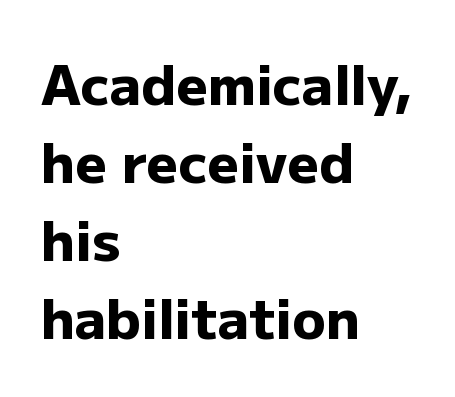
Ordinary non-slanted type is in use. The strokes are fattened all the way to bold. A bare baseline throughout the passage. The block of text has a typical density, with ordinary space between rows. The horizontal fit of the characters is conventional and even.
